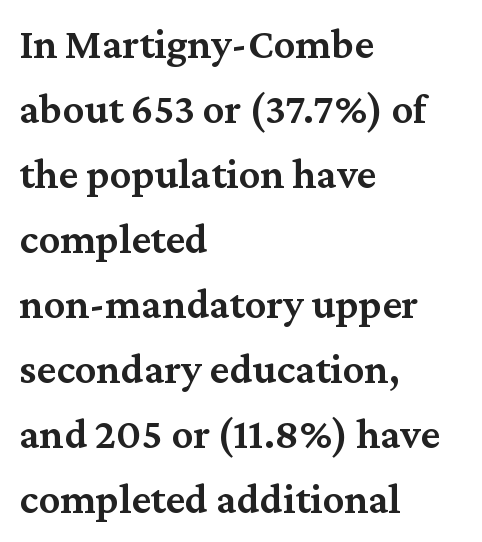
The image shows 43 px semibold serif type, upright; set left-aligned, normal line spacing (1.51x), normal letter spacing, not underlined; medium stroke contrast and a medium x-height.
